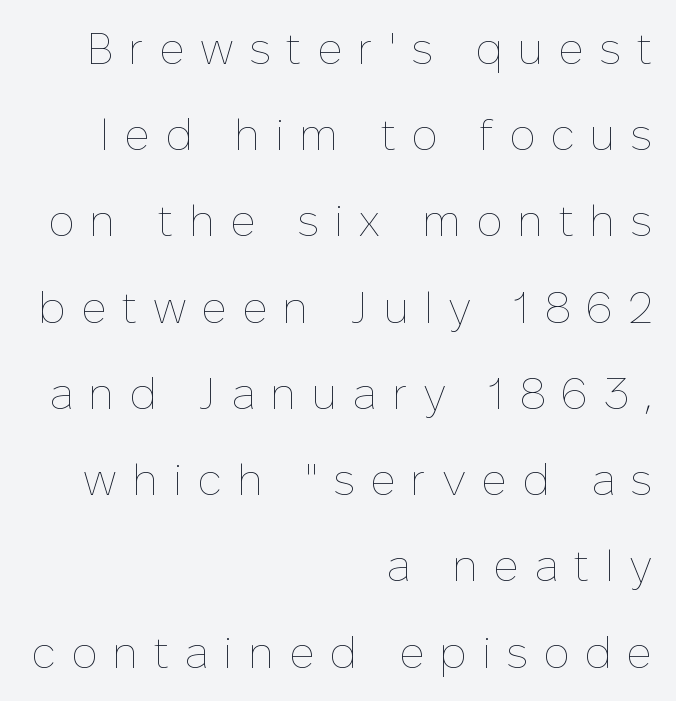
{"italic": "no", "bold": "no", "weight": "thin", "width": "normal", "stroke_contrast": "low", "x_height": "medium", "monospaced": "no", "underline": "no", "align": "right", "line_spacing": "loose", "line_spacing_ratio": 1.96, "letter_spacing": "wide", "letter_spacing_em": 0.34, "glyph_px": 44}
